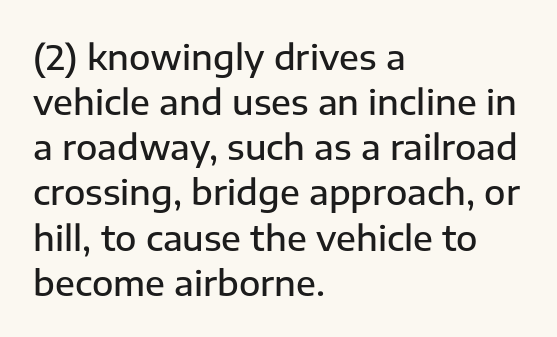
Q: Is the text bold? A: Semi-bold.
Q: Is the text italic (slanted)? A: No, it is upright.
Q: Is the typeface a serif or a sans-serif typeface? A: Sans-serif.
Q: Is the text underlined? A: No.
Q: How is the paragraph aligned? A: Left-aligned.
Q: Is the spacing between letters normal or unusually wide? A: Normal.
Q: Is the spacing between lines tight, normal or loose? A: Normal.
Q: Width (condensed, normal, or wide)? A: Normal.
Q: Stroke contrast? A: Low.
Q: x-height? A: Medium.
Q: Monospaced? A: No.
